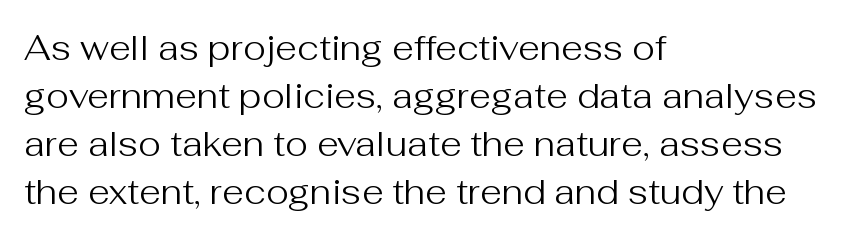
{"serif": "no", "italic": "no", "bold": "no", "weight": "regular", "width": "normal", "stroke_contrast": "medium", "x_height": "medium", "monospaced": "no", "underline": "no", "align": "left", "line_spacing": "normal", "line_spacing_ratio": 1.37, "letter_spacing": "normal", "letter_spacing_em": 0.0, "glyph_px": 35}
